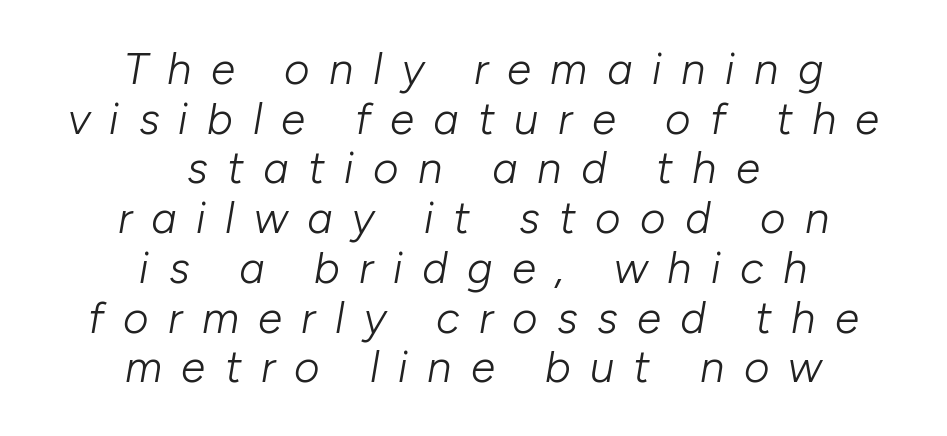
The image shows 44 px light type, italic (leaning right); set centered, tight line spacing (1.13x), unusually wide letter spacing (+0.44 em), not underlined; low stroke contrast and a medium x-height.
